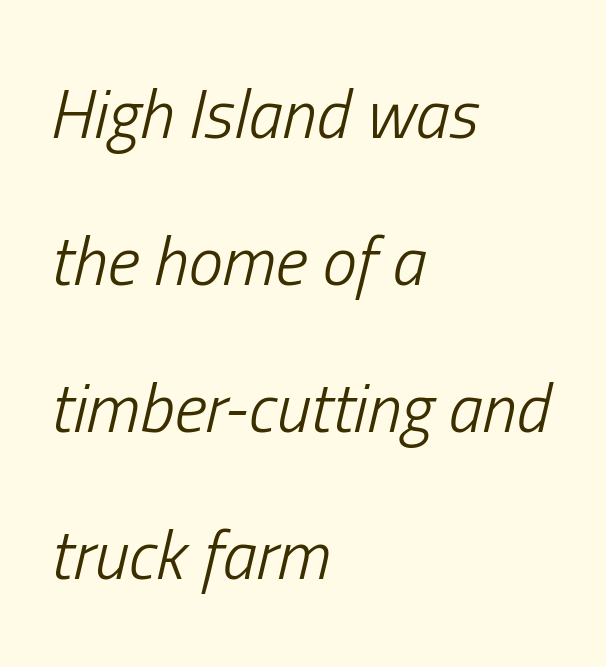
{"italic": "yes", "lean": "right", "slant_degrees": 13, "bold": "no", "weight": "light", "width": "condensed", "stroke_contrast": "low", "x_height": "medium", "monospaced": "no", "underline": "no", "align": "left", "line_spacing": "loose", "line_spacing_ratio": 2.13, "letter_spacing": "normal", "letter_spacing_em": 0.0, "glyph_px": 69}
